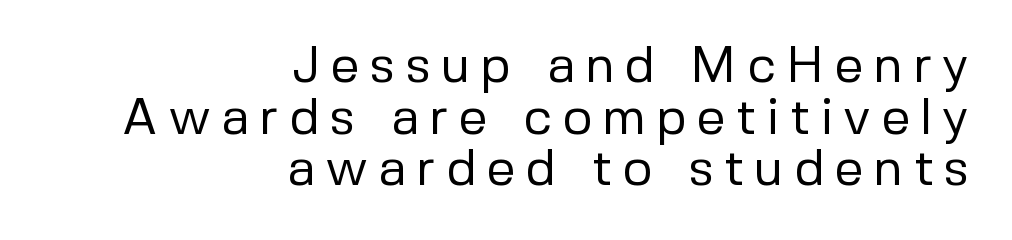
The image shows 51 px regular-weight sans-serif type, upright; set right-aligned, tight line spacing (1.01x), unusually wide letter spacing (+0.2 em), not underlined; low stroke contrast and a medium x-height.
